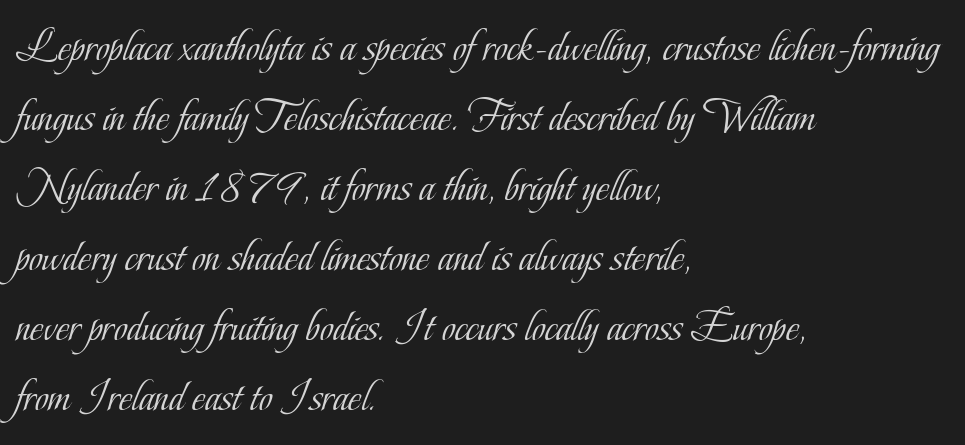
The image shows 46 px light, condensed serif type; set left-aligned, normal line spacing (1.52x), normal letter spacing, not underlined; low stroke contrast and a small x-height.
